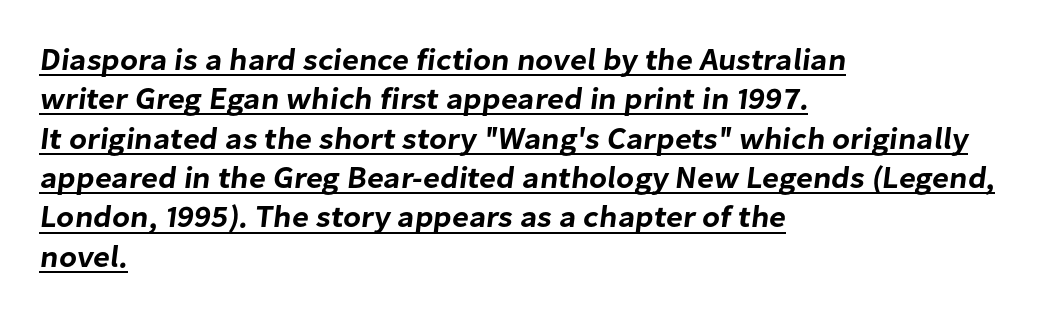
These lines are rendered in a variable-pitch font. Tracking value appears to be zero — textbook default spacing. Has an underline been added? It has. Does the copy run flush right? No — it runs flush left. Notice how descenders clear the ascenders below comfortably — that's standard leading.
